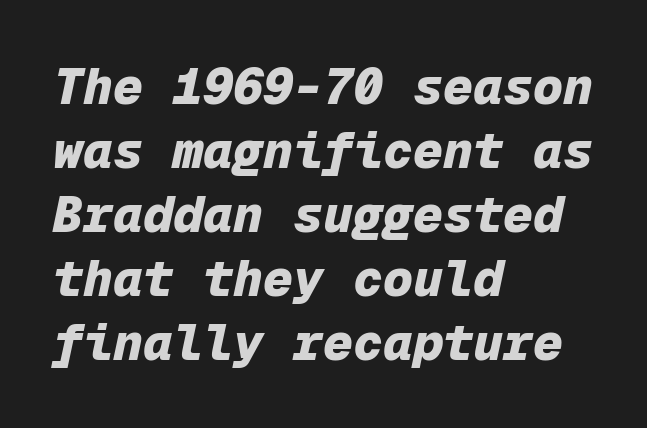
Q: Is the text bold? A: Yes.
Q: Is the text italic (slanted)? A: Yes, it leans right by about 12 degrees.
Q: Is the text underlined? A: No.
Q: How is the paragraph aligned? A: Left-aligned.
Q: Is the spacing between letters normal or unusually wide? A: Normal.
Q: Is the spacing between lines tight, normal or loose? A: Normal.
Q: Width (condensed, normal, or wide)? A: Normal.
Q: Stroke contrast? A: Low.
Q: x-height? A: Medium.
Q: Monospaced? A: Yes.
